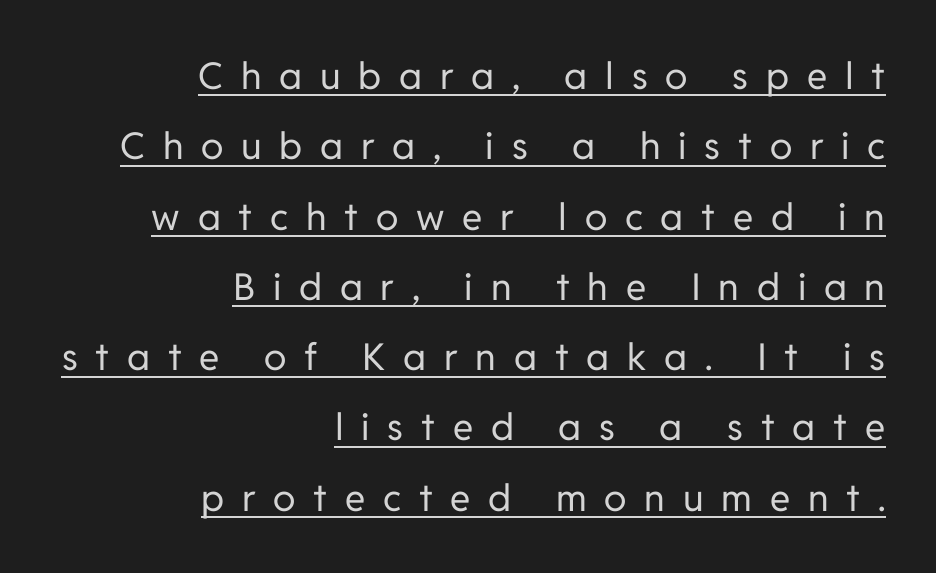
The face used here is a sans, in the tradition of grotesques and geometrics. Summary of weight: not heavy and not bold. Every stem runs plumb, perpendicular to the baseline. Successive baselines arrive slowly, with a big drop between each. Think of a printed novel: that variable character pitch is what you see here. Which margin do the lines hug? The right one — the left edge is uneven.
